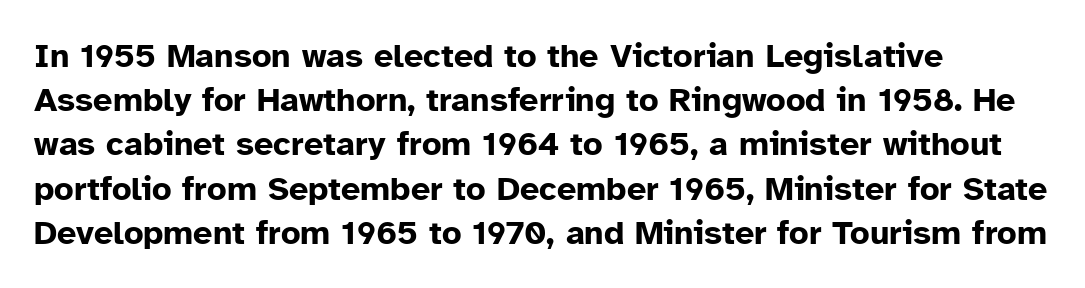
The image shows 34 px bold sans-serif type, upright; set left-aligned, normal line spacing (1.3x), normal letter spacing, not underlined; low stroke contrast and a medium x-height.
